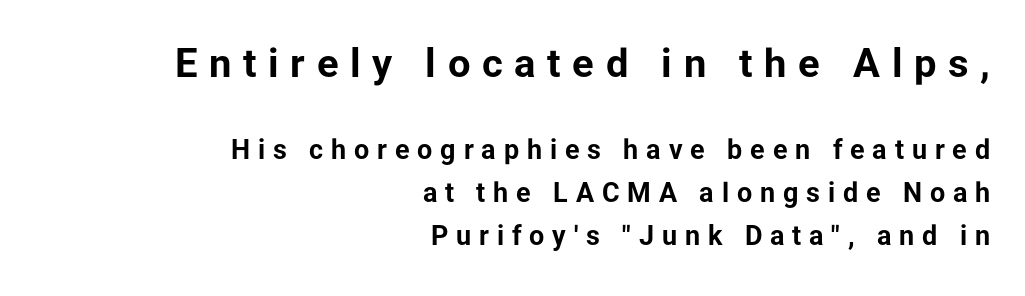
The first block has been scaled up relative to the second. Does the weight exceed regular? Yes, all the way to bold. Characters follow at a spacing far wider than the type designer built in. Alignment: flush right. Is this a fixed-width face? No — the glyphs have proportional, varying widths. Italic? Not at all — the glyphs are vertical.
